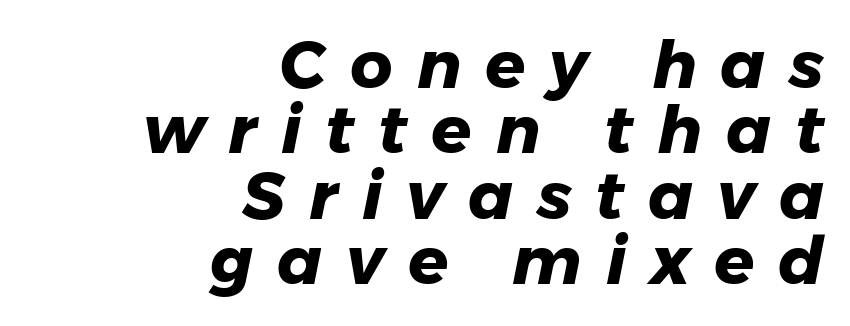
Look at the tracking — it's clearly loosened, letters drifting apart. The passage shown stacks its lines with hardly any gap. The rag falls on the left side of this text block. As a designer I'd log this as weight 700, bold. Each letter keeps its own natural width here, so spacing adapts to shape. These lines are composed in type without serifs.
